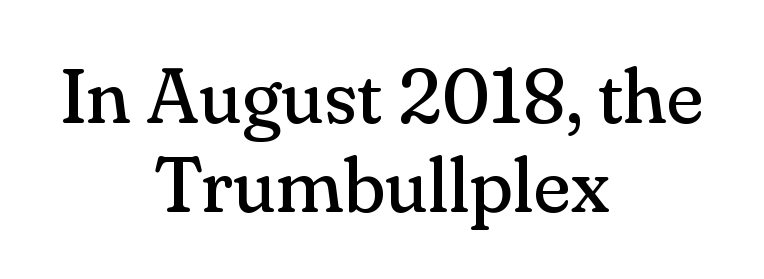
Q: Is the text bold? A: No.
Q: Is the text italic (slanted)? A: No, it is upright.
Q: Is the typeface a serif or a sans-serif typeface? A: Serif.
Q: Is the text underlined? A: No.
Q: How is the paragraph aligned? A: Centered.
Q: Is the spacing between letters normal or unusually wide? A: Normal.
Q: Is the spacing between lines tight, normal or loose? A: Tight.
Q: Width (condensed, normal, or wide)? A: Normal.
Q: Stroke contrast? A: Medium.
Q: x-height? A: Small.
Q: Monospaced? A: No.
